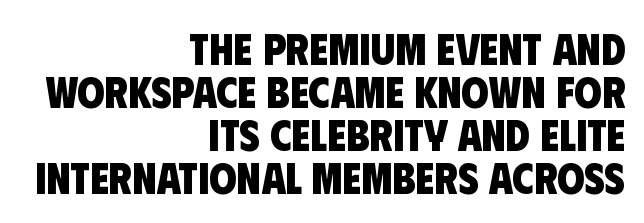
{"serif": "no", "bold": "yes", "weight": "heavy", "width": "condensed", "stroke_contrast": "low", "x_height": "large", "monospaced": "no", "underline": "no", "align": "right", "line_spacing": "tight", "line_spacing_ratio": 0.98, "letter_spacing": "normal", "letter_spacing_em": 0.0, "glyph_px": 44}
